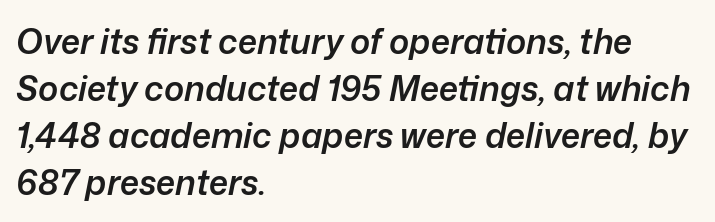
Is this a fixed-width face? No — the glyphs have proportional, varying widths. Visually the block forms a straight wall on the left and a jagged coastline on the right. The face used here is rendered with its standard letterfit. Letters rest on an invisible, unmarked baseline. Bold? Not quite — semibold, heavier than regular but stopping short.
